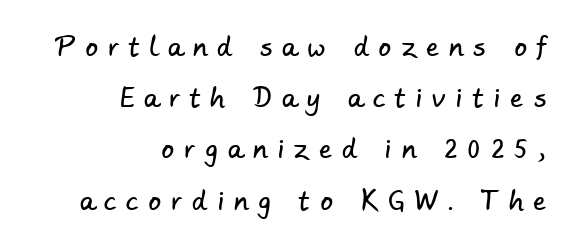
Q: Is the text underlined? A: No.
Q: How is the paragraph aligned? A: Right-aligned.
Q: Is the spacing between letters normal or unusually wide? A: Unusually wide.
Q: Is the spacing between lines tight, normal or loose? A: Loose.
